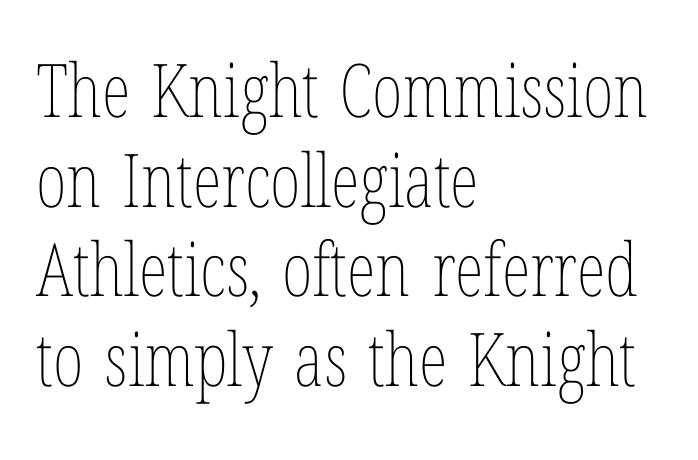
Q: Is the text bold? A: No.
Q: Is the text italic (slanted)? A: No, it is upright.
Q: Is the text underlined? A: No.
Q: How is the paragraph aligned? A: Left-aligned.
Q: Is the spacing between letters normal or unusually wide? A: Normal.
Q: Width (condensed, normal, or wide)? A: Condensed.
Q: Stroke contrast? A: Low.
Q: x-height? A: Medium.
Q: Monospaced? A: No.
